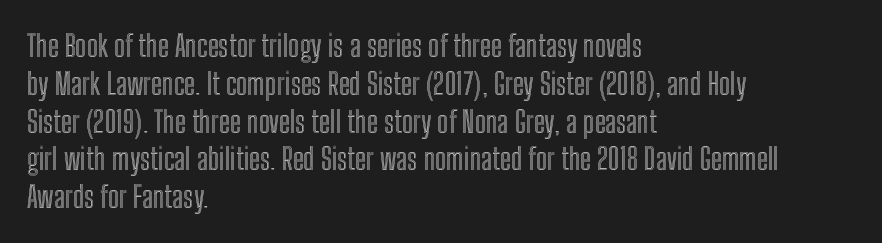
It's the straight-up-and-down kind of type. The rendering uses natural spacing where letterforms have individual widths. Teacher's note: observe the even left margin — that is flush-left alignment. The rendering keeps characters at their native spacing. The passage shown stacks its lines at a standard gap.
